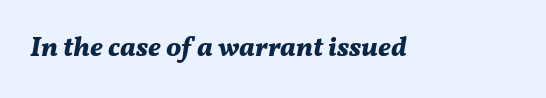
{"italic": "yes", "lean": "right", "slant_degrees": 11, "bold": "yes", "underline": "no", "letter_spacing": "normal", "letter_spacing_em": 0.0, "glyph_px": 27}
